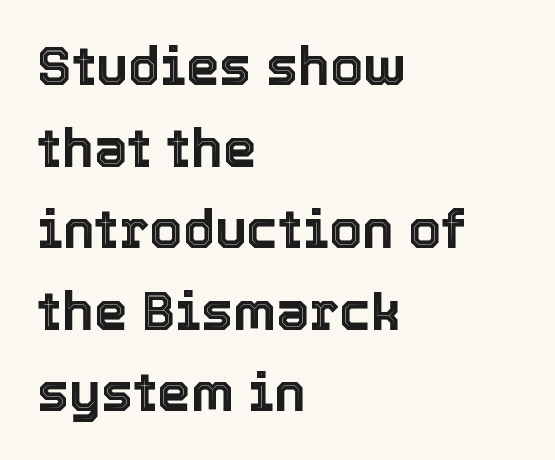
{"italic": "no", "width": "normal", "x_height": "medium", "monospaced": "no", "underline": "no", "align": "left", "line_spacing": "normal", "line_spacing_ratio": 1.54, "letter_spacing": "normal", "letter_spacing_em": 0.0, "glyph_px": 53}
